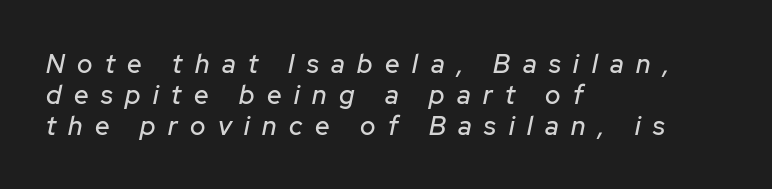
The image shows 26 px text type, italic (leaning right); set left-aligned, line spacing 1.19x, unusually wide letter spacing (+0.48 em), not underlined.
